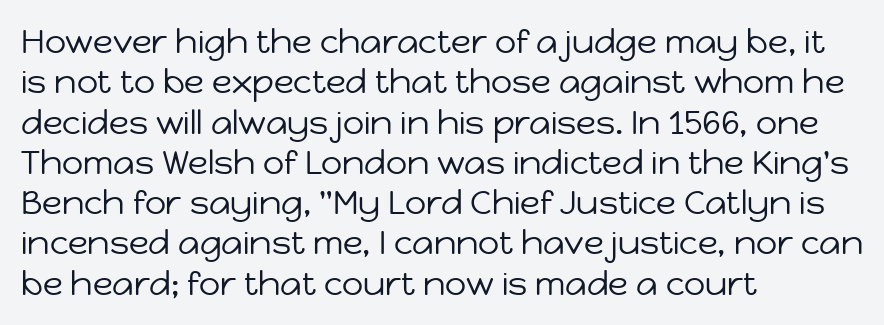
The image shows 33 px regular-weight sans-serif type, upright; set left-aligned, line spacing 1.22x, normal letter spacing, not underlined; low stroke contrast and a medium x-height.
